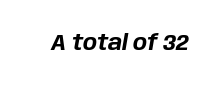
Letters rest on an invisible, unmarked baseline. Between one letter and the next there's only the usual sliver of space. Typographic density is high because the face is bold. When letters slant like this, we call the style italic.
